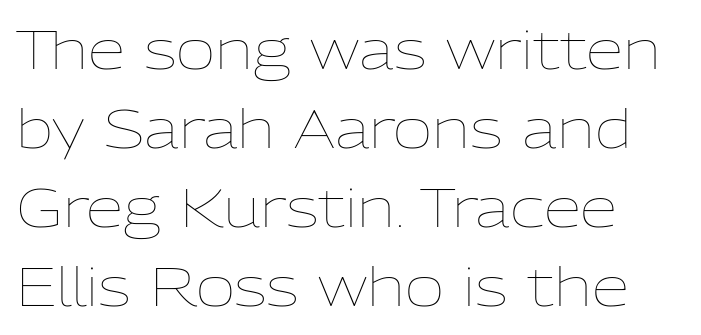
{"italic": "no", "bold": "no", "weight": "thin", "width": "normal", "stroke_contrast": "low", "x_height": "medium", "monospaced": "no", "underline": "no", "align": "left", "line_spacing": "normal", "line_spacing_ratio": 1.46, "letter_spacing": "normal", "letter_spacing_em": 0.0, "glyph_px": 54}
